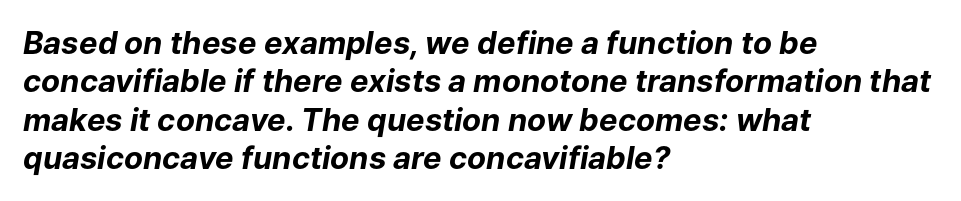
The image shows 31 px bold type, italic (leaning right); set left-aligned, line spacing 1.24x, normal letter spacing, not underlined; low stroke contrast and a medium x-height.
